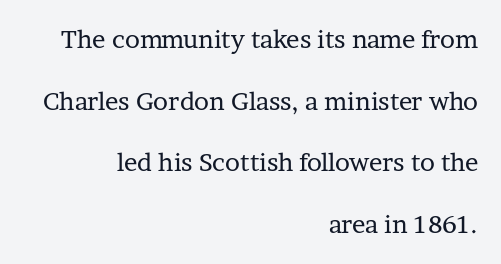
The image shows 25 px text type, upright; set right-aligned, loose line spacing (2.47x), normal letter spacing, not underlined.
